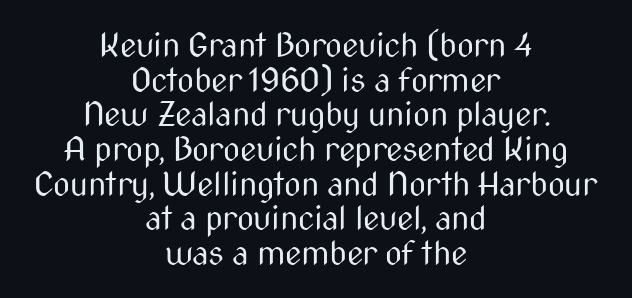
Q: Is the text bold? A: No.
Q: Is the text italic (slanted)? A: No, it is upright.
Q: Is the typeface a serif or a sans-serif typeface? A: Sans-serif.
Q: Is the text underlined? A: No.
Q: How is the paragraph aligned? A: Centered.
Q: Is the spacing between letters normal or unusually wide? A: Normal.
Q: Is the spacing between lines tight, normal or loose? A: Tight.
Q: Width (condensed, normal, or wide)? A: Condensed.
Q: Stroke contrast? A: Medium.
Q: x-height? A: Medium.
Q: Monospaced? A: No.
